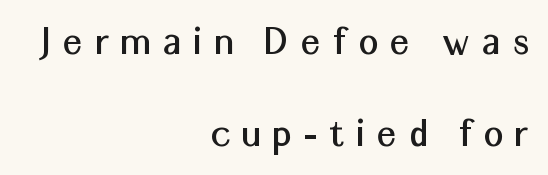
{"serif": "no", "italic": "no", "width": "normal", "stroke_contrast": "medium", "x_height": "medium", "monospaced": "no", "underline": "no", "align": "right", "line_spacing": "loose", "line_spacing_ratio": 2.14, "letter_spacing": "wide", "letter_spacing_em": 0.3, "glyph_px": 43}
